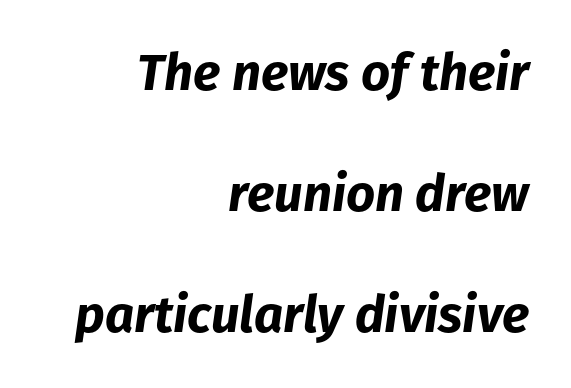
Q: Is the text bold? A: Yes.
Q: Is the text italic (slanted)? A: Yes, it leans right by about 8 degrees.
Q: Is the text underlined? A: No.
Q: How is the paragraph aligned? A: Right-aligned.
Q: Is the spacing between letters normal or unusually wide? A: Normal.
Q: Is the spacing between lines tight, normal or loose? A: Loose.
Q: Width (condensed, normal, or wide)? A: Normal.
Q: Stroke contrast? A: Low.
Q: x-height? A: Medium.
Q: Monospaced? A: No.
